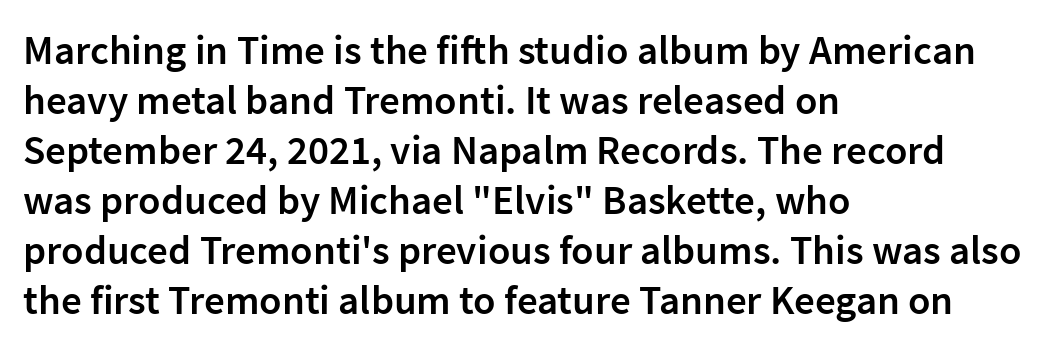
Moderately thickened strokes mark this as semibold type. Nothing sits at the stroke ends, so this counts as sans-serif. A typesetter would mark this as roman, not italic. The passage shown has conventional tracking throughout. Unmarked baselines from the first word to the last.
